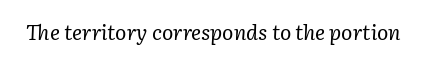
Q: Is the text bold? A: No.
Q: Is the text italic (slanted)? A: Yes, it leans right by about 2 degrees.
Q: Is the text underlined? A: No.
Q: Is the spacing between letters normal or unusually wide? A: Normal.
